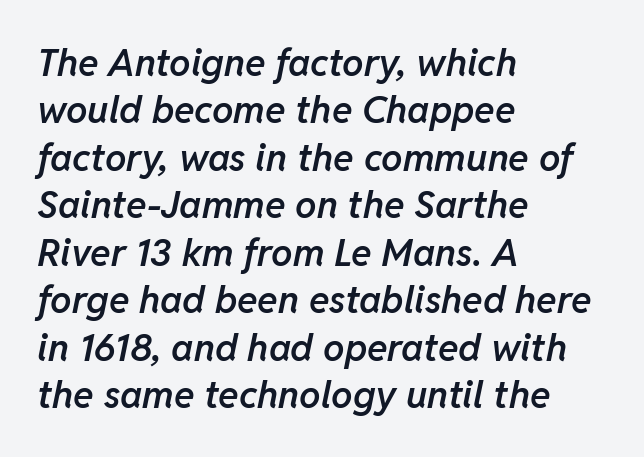
{"italic": "yes", "lean": "right", "slant_degrees": 11, "bold": "semi", "weight": "semibold", "width": "normal", "stroke_contrast": "low", "x_height": "medium", "monospaced": "no", "underline": "no", "align": "left", "line_spacing": "normal", "line_spacing_ratio": 1.25, "letter_spacing": "normal", "letter_spacing_em": 0.0, "glyph_px": 38}
